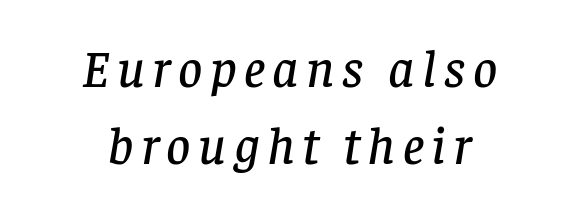
Each new line begins a customary step beneath the previous one. Layout note: lines centered. The rendering shows small feet on the letterforms — a serif design. Quick note: italic.
